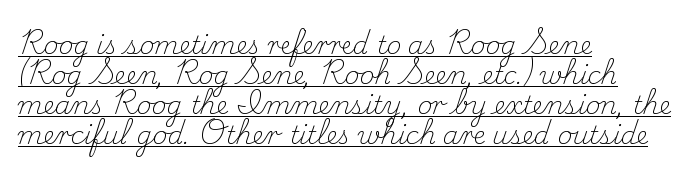
The image shows 25 px text type; set left-aligned, line spacing 1.2x, normal letter spacing, underlined.
